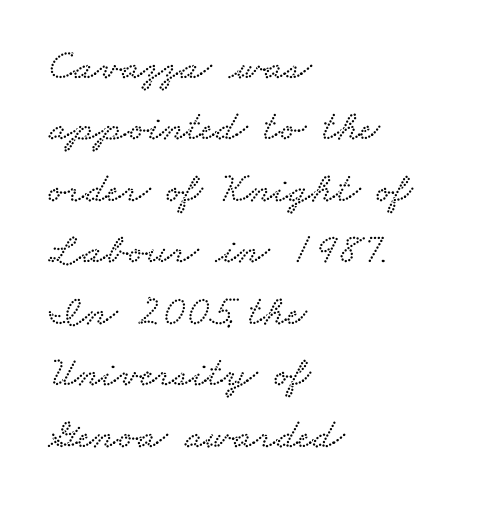
Leading: standard. Classification — serif. Where is the straight margin? On the left. The letters advance in unequal steps, a hallmark of proportional type. Check under the words: just untouched page.
